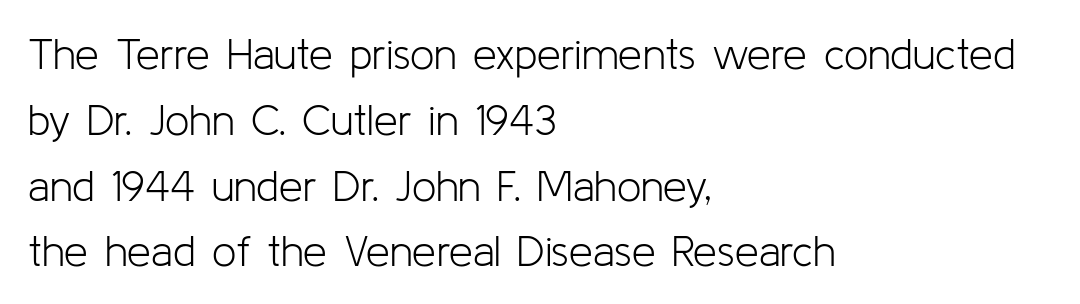
Q: Is the text bold? A: No.
Q: Is the text italic (slanted)? A: No, it is upright.
Q: Is the typeface a serif or a sans-serif typeface? A: Sans-serif.
Q: Is the text underlined? A: No.
Q: How is the paragraph aligned? A: Left-aligned.
Q: Is the spacing between letters normal or unusually wide? A: Normal.
Q: Is the spacing between lines tight, normal or loose? A: Normal.
Q: Width (condensed, normal, or wide)? A: Normal.
Q: Stroke contrast? A: Low.
Q: x-height? A: Medium.
Q: Monospaced? A: No.
